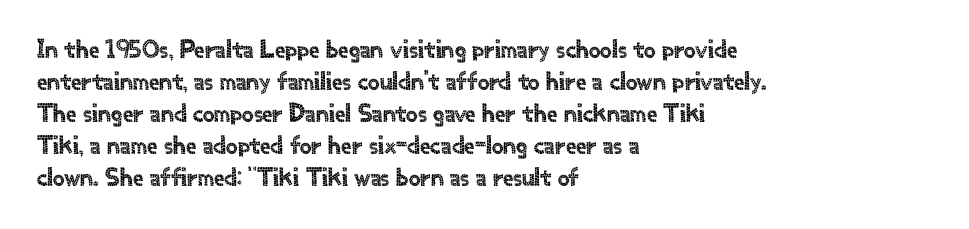
Standard letterfit; no display-style spreading of the glyphs. The string is rendered with underlining switched off. Compared with a centered layout, this one pins lines to the left instead. Vertical strokes here are truly vertical.
